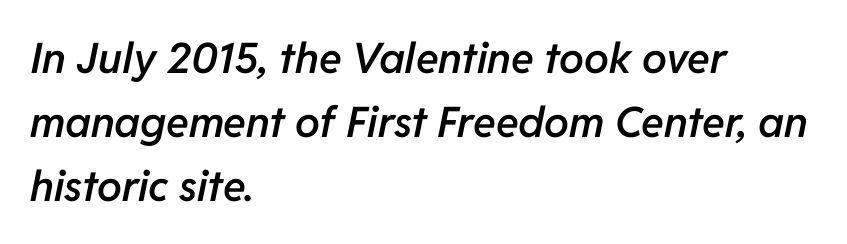
Q: Is the text bold? A: Semi-bold.
Q: Is the text italic (slanted)? A: Yes, it leans right by about 11 degrees.
Q: Is the text underlined? A: No.
Q: How is the paragraph aligned? A: Left-aligned.
Q: Is the spacing between letters normal or unusually wide? A: Normal.
Q: Is the spacing between lines tight, normal or loose? A: Normal.
Q: Width (condensed, normal, or wide)? A: Normal.
Q: Stroke contrast? A: Low.
Q: x-height? A: Medium.
Q: Monospaced? A: No.
